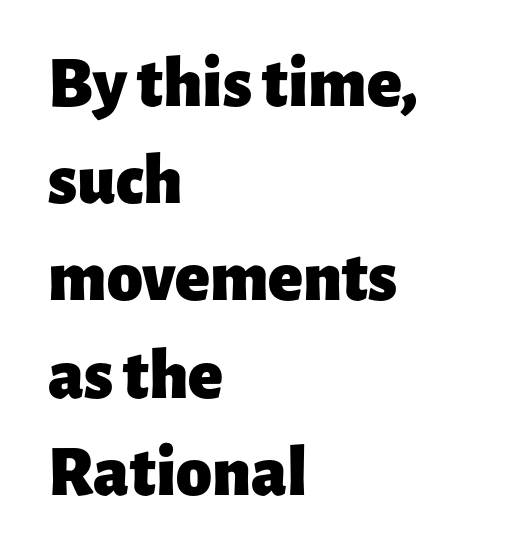
Q: Is the text bold? A: Yes.
Q: Is the text italic (slanted)? A: No, it is upright.
Q: Is the typeface a serif or a sans-serif typeface? A: Sans-serif.
Q: Is the text underlined? A: No.
Q: How is the paragraph aligned? A: Left-aligned.
Q: Is the spacing between letters normal or unusually wide? A: Normal.
Q: Is the spacing between lines tight, normal or loose? A: Normal.
Q: Width (condensed, normal, or wide)? A: Normal.
Q: Stroke contrast? A: Low.
Q: x-height? A: Medium.
Q: Monospaced? A: No.
